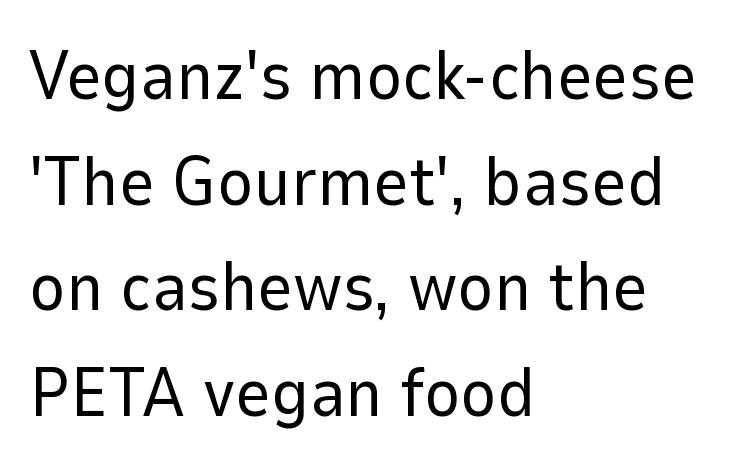
{"serif": "no", "italic": "no", "bold": "no", "weight": "regular", "width": "normal", "stroke_contrast": "low", "x_height": "medium", "monospaced": "no", "underline": "no", "align": "left", "line_spacing": "normal", "line_spacing_ratio": 1.53, "letter_spacing": "normal", "letter_spacing_em": 0.0, "glyph_px": 69}
